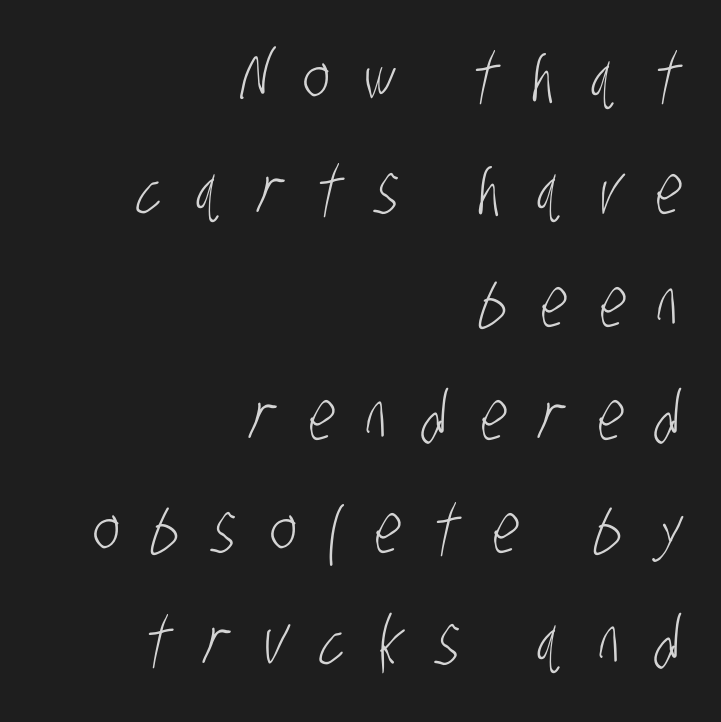
{"serif": "no", "bold": "no", "weight": "light", "width": "condensed", "stroke_contrast": "low", "x_height": "large", "monospaced": "no", "underline": "no", "align": "right", "line_spacing": "normal", "line_spacing_ratio": 1.66, "letter_spacing": "wide", "letter_spacing_em": 0.49, "glyph_px": 68}
